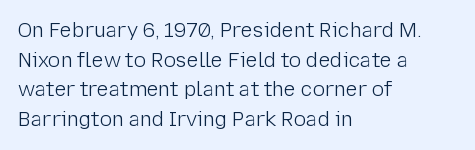
Q: Is the text bold? A: No.
Q: Is the text italic (slanted)? A: No, it is upright.
Q: Is the text underlined? A: No.
Q: How is the paragraph aligned? A: Left-aligned.
Q: Is the spacing between letters normal or unusually wide? A: Normal.
Q: Is the spacing between lines tight, normal or loose? A: Normal.
